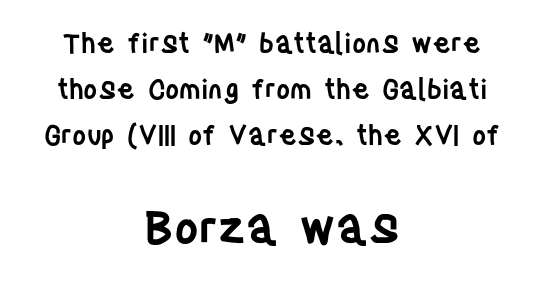
Words appear dense and cohesive because spacing is normal. What weight is shown? A semibold, between regular and bold. Style check: upright. One glance says typical: line gaps are just what's usual.
